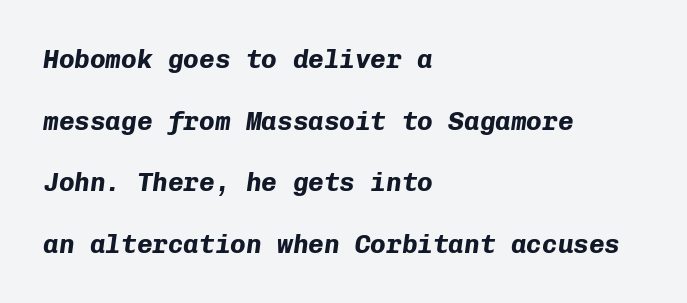
Q: Is the text bold? A: Yes.
Q: Is the text italic (slanted)? A: Yes, it leans right by about 8 degrees.
Q: Is the text underlined? A: No.
Q: How is the paragraph aligned? A: Left-aligned.
Q: Is the spacing between letters normal or unusually wide? A: Normal.
Q: Is the spacing between lines tight, normal or loose? A: Loose.
